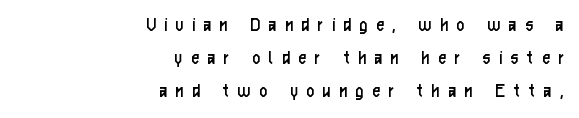
Q: Is the text bold? A: No.
Q: Is the text italic (slanted)? A: No, it is upright.
Q: Is the text underlined? A: No.
Q: How is the paragraph aligned? A: Right-aligned.
Q: Is the spacing between letters normal or unusually wide? A: Unusually wide.
Q: Is the spacing between lines tight, normal or loose? A: Normal.
